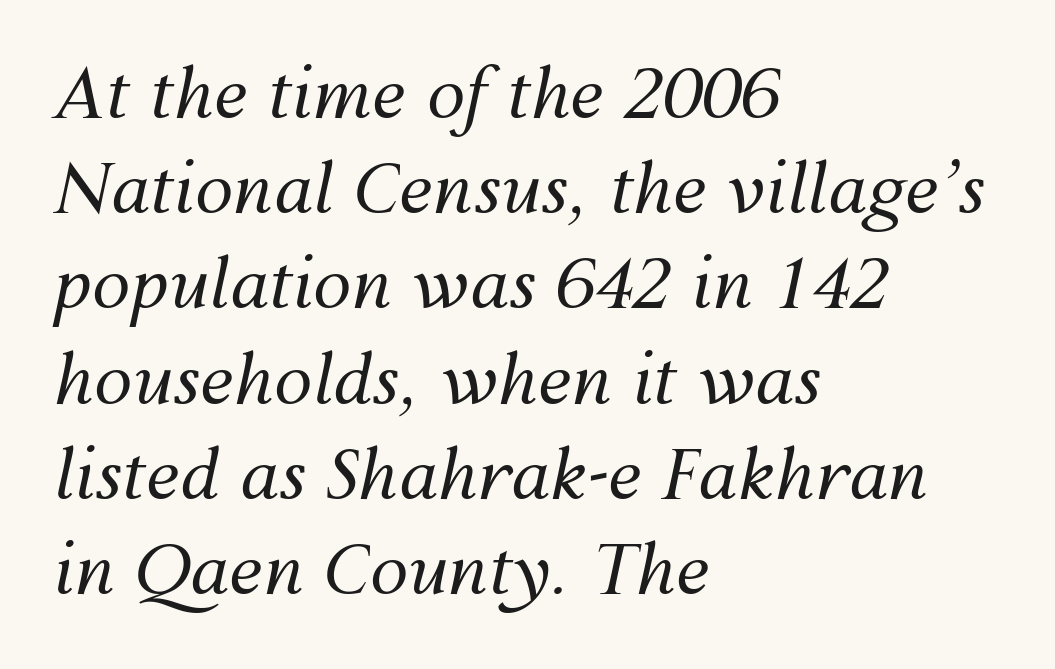
{"italic": "yes", "lean": "right", "slant_degrees": 12, "bold": "no", "weight": "regular", "width": "normal", "stroke_contrast": "medium", "x_height": "medium", "monospaced": "no", "underline": "no", "align": "left", "line_spacing": "normal", "line_spacing_ratio": 1.38, "letter_spacing": "normal", "letter_spacing_em": 0.0, "glyph_px": 69}
